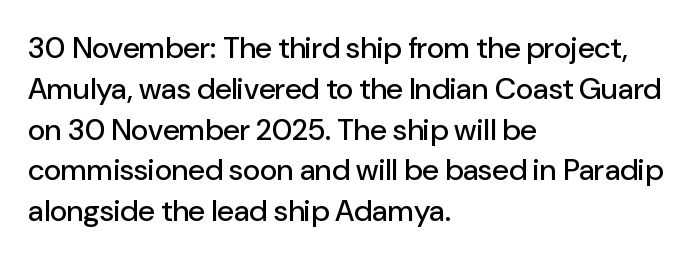
{"serif": "no", "italic": "no", "width": "normal", "stroke_contrast": "low", "x_height": "medium", "monospaced": "no", "underline": "no", "align": "left", "line_spacing": "normal", "line_spacing_ratio": 1.36, "letter_spacing": "normal", "letter_spacing_em": 0.0, "glyph_px": 30}
